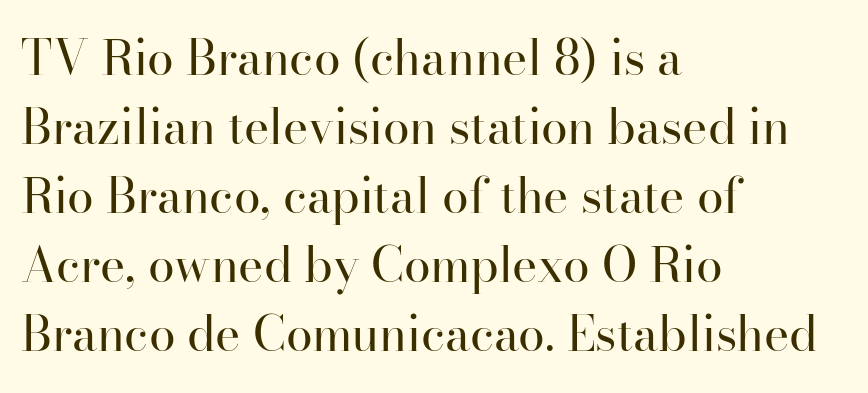
The image shows 48 px regular-weight serif type, upright; set left-aligned, normal line spacing (1.44x), normal letter spacing, not underlined; high stroke contrast and a small x-height.
